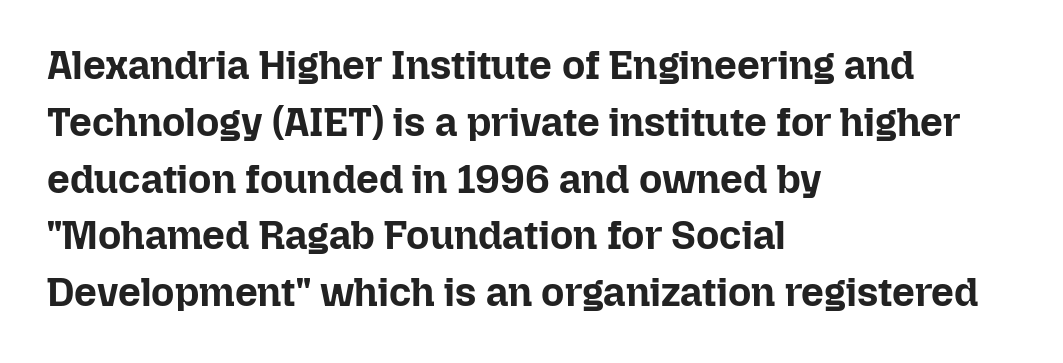
Is this a fixed-width face? No — the glyphs have proportional, varying widths. The lines are quadded left. Is the letter spacing exaggerated? No — it looks like the ordinary default. Weight: bold. The gap between lines stays unmarked. Line spacing here is normal.
